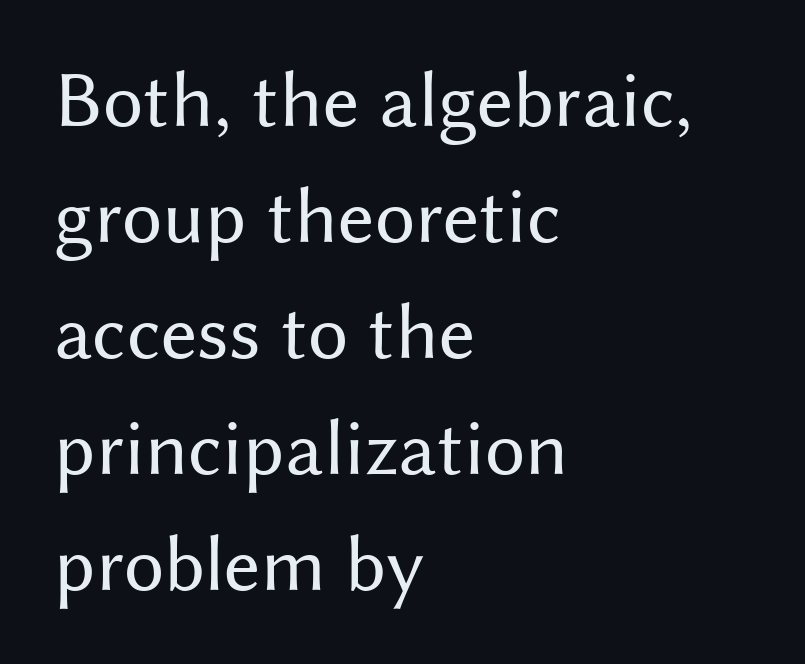
The image shows 80 px regular-weight sans-serif type, upright; set left-aligned, normal line spacing (1.45x), normal letter spacing, not underlined; medium stroke contrast and a medium x-height.
